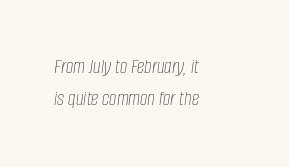
Slanted lettering throughout. Is the letter spacing exaggerated? No — it looks like the ordinary default. Regular leading. Every row of glyphs begins at an identical x-position on the left.
